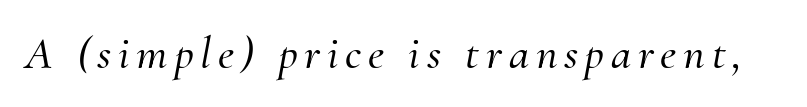
Q: Is the text italic (slanted)? A: Yes, it leans right by about 10 degrees.
Q: Is the typeface a serif or a sans-serif typeface? A: Serif.
Q: Is the text underlined? A: No.
Q: Width (condensed, normal, or wide)? A: Normal.
Q: Stroke contrast? A: Medium.
Q: x-height? A: Small.
Q: Monospaced? A: No.
